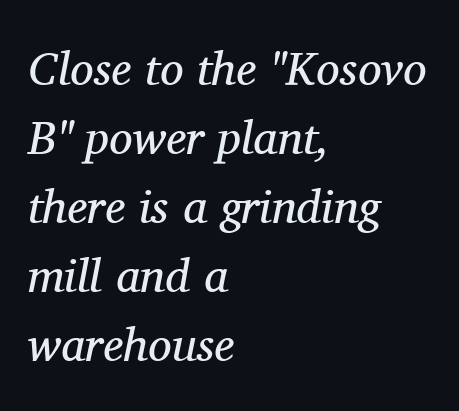
{"serif": "yes", "italic": "yes", "lean": "right", "slant_degrees": 11, "bold": "no", "weight": "regular", "width": "normal", "stroke_contrast": "medium", "x_height": "medium", "monospaced": "no", "underline": "no", "align": "left", "line_spacing": "normal", "line_spacing_ratio": 1.47, "letter_spacing": "normal", "letter_spacing_em": 0.0, "glyph_px": 47}
